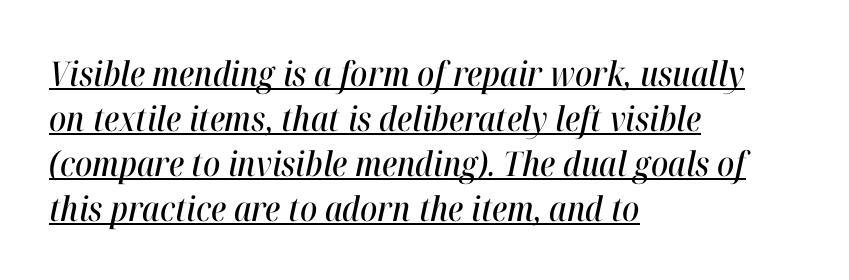
{"italic": "yes", "lean": "right", "slant_degrees": 12, "width": "condensed", "stroke_contrast": "high", "x_height": "medium", "monospaced": "no", "underline": "yes", "align": "left", "line_spacing": "normal", "line_spacing_ratio": 1.32, "letter_spacing": "normal", "letter_spacing_em": 0.0, "glyph_px": 34}
